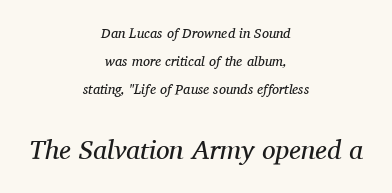
The image shows 27 px text type, italic (leaning right); set centered, loose line spacing (1.99x), normal letter spacing, not underlined; the second (bottom) block is 1.93x larger.
